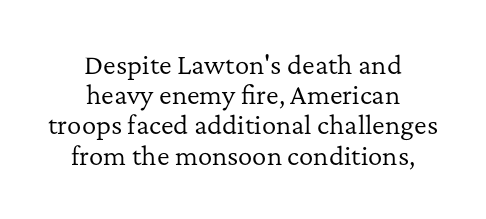
{"italic": "no", "bold": "no", "underline": "no", "align": "center", "line_spacing": "normal", "line_spacing_ratio": 1.26, "letter_spacing": "normal", "letter_spacing_em": 0.0, "glyph_px": 24}
